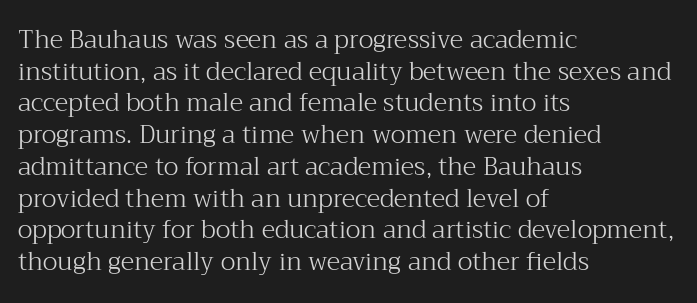
The image shows 25 px text type, upright; set left-aligned, normal line spacing (1.27x), normal letter spacing, not underlined.
